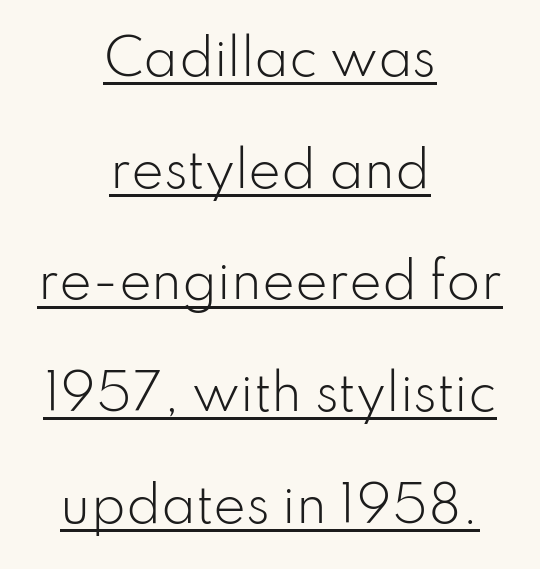
The image shows 49 px light sans-serif type, upright; set centered, loose line spacing (2.28x), normal letter spacing, underlined; low stroke contrast and a small x-height.
